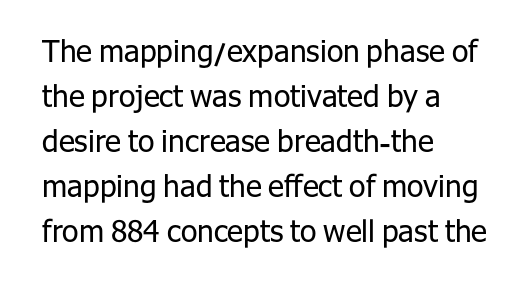
The image shows 30 px regular-weight sans-serif type, upright; set left-aligned, normal line spacing (1.5x), normal letter spacing, not underlined; low stroke contrast and a medium x-height.
